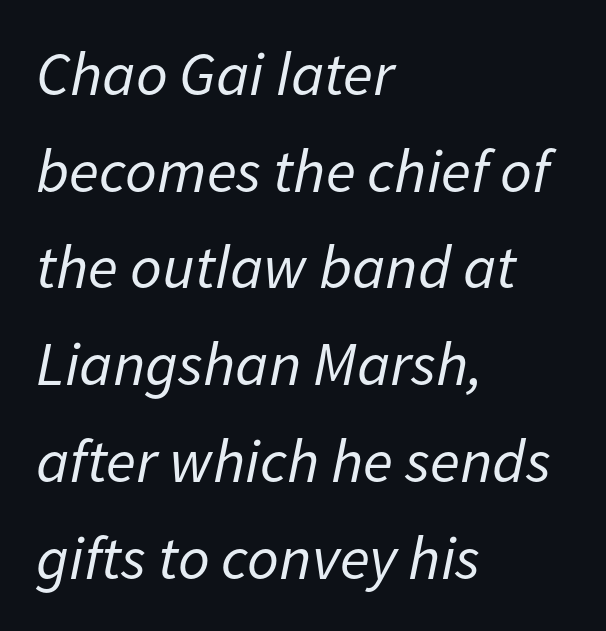
The letters sit at their default tracking, neither squeezed nor spread. The letters are slanted; this is an italic face. The glyphs are unaccompanied by any horizontal stroke below them. Is this a fixed-width face? No — the glyphs have proportional, varying widths.
